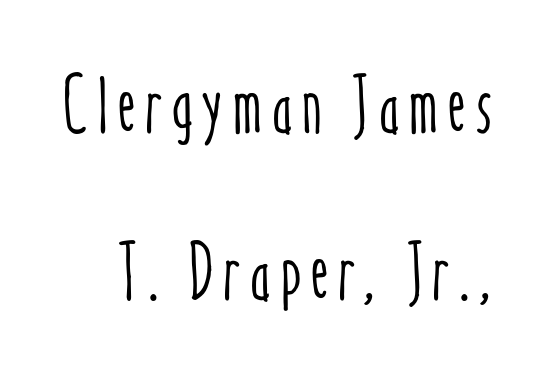
The image shows 79 px condensed type, upright; set loose line spacing (2.12x), not underlined; low stroke contrast and a medium x-height.
